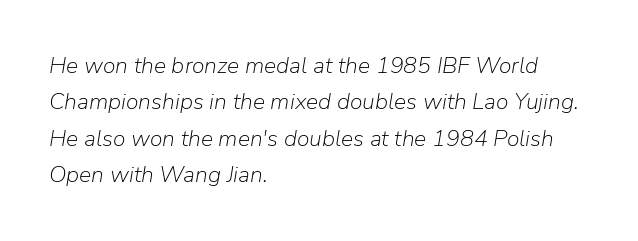
The image shows 23 px text type, italic (leaning right); set left-aligned, normal line spacing (1.58x), normal letter spacing, not underlined.
